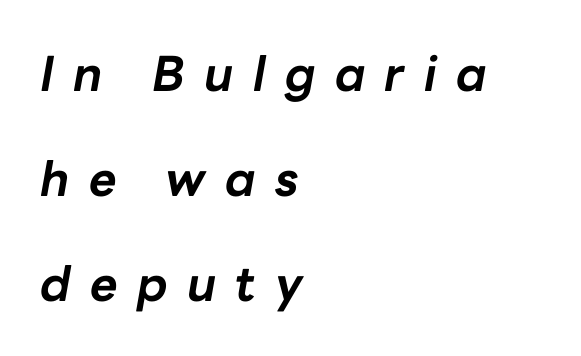
Q: Is the text bold? A: Yes.
Q: Is the text italic (slanted)? A: Yes, it leans right by about 10 degrees.
Q: Is the text underlined? A: No.
Q: How is the paragraph aligned? A: Left-aligned.
Q: Is the spacing between letters normal or unusually wide? A: Unusually wide.
Q: Is the spacing between lines tight, normal or loose? A: Loose.
Q: Width (condensed, normal, or wide)? A: Normal.
Q: Stroke contrast? A: Low.
Q: x-height? A: Medium.
Q: Monospaced? A: No.
